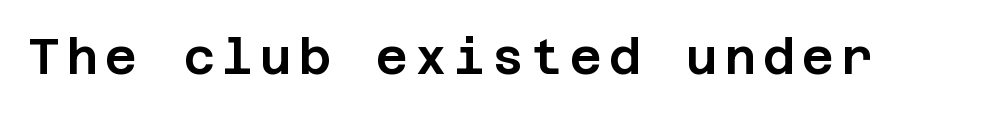
Q: Is the text italic (slanted)? A: No, it is upright.
Q: Is the typeface a serif or a sans-serif typeface? A: Sans-serif.
Q: Is the text underlined? A: No.
Q: Width (condensed, normal, or wide)? A: Normal.
Q: Stroke contrast? A: Low.
Q: x-height? A: Large.
